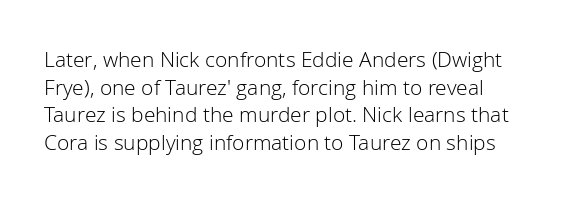
Q: Is the text bold? A: No.
Q: Is the text italic (slanted)? A: No, it is upright.
Q: Is the text underlined? A: No.
Q: Is the spacing between letters normal or unusually wide? A: Normal.
Q: Is the spacing between lines tight, normal or loose? A: Normal.
